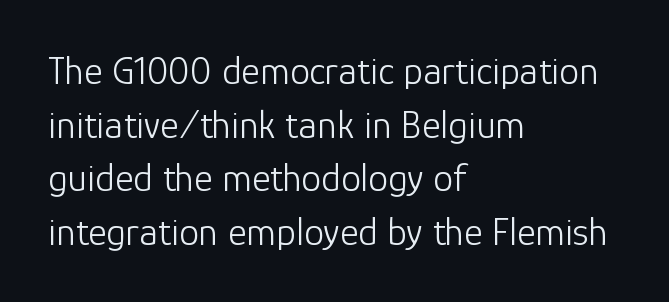
Q: Is the text bold? A: No.
Q: Is the text italic (slanted)? A: No, it is upright.
Q: Is the typeface a serif or a sans-serif typeface? A: Sans-serif.
Q: Is the text underlined? A: No.
Q: How is the paragraph aligned? A: Left-aligned.
Q: Is the spacing between letters normal or unusually wide? A: Normal.
Q: Is the spacing between lines tight, normal or loose? A: Normal.
Q: Width (condensed, normal, or wide)? A: Normal.
Q: Stroke contrast? A: Low.
Q: x-height? A: Medium.
Q: Monospaced? A: No.
